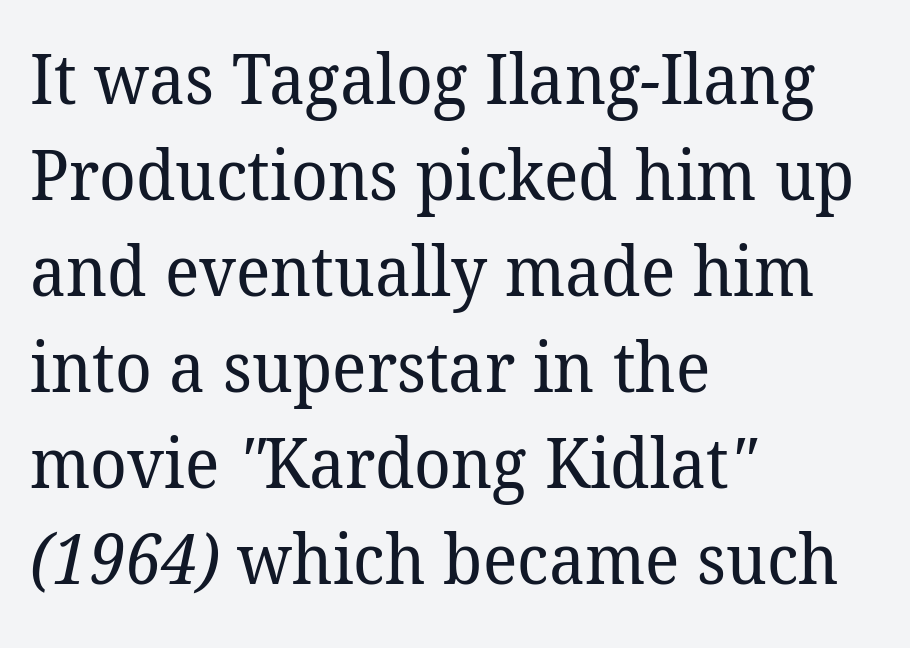
Q: Is the text bold? A: No.
Q: Is the typeface a serif or a sans-serif typeface? A: Serif.
Q: Is the text underlined? A: No.
Q: How is the paragraph aligned? A: Left-aligned.
Q: Is the spacing between letters normal or unusually wide? A: Normal.
Q: Is the spacing between lines tight, normal or loose? A: Normal.
Q: Width (condensed, normal, or wide)? A: Normal.
Q: Stroke contrast? A: Low.
Q: x-height? A: Medium.
Q: Monospaced? A: No.
